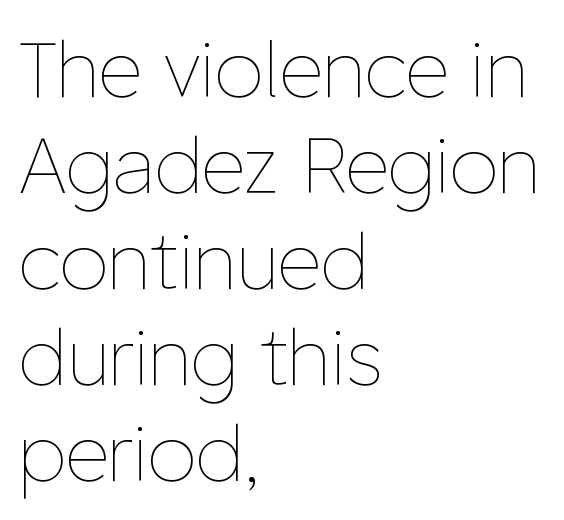
A typesetter would call this zero additional tracking. Each line starts at the same left margin while the right side varies. This sample has the flowing, uneven cadence of proportional lettering. The area under the type is left untouched. The face looks like a standard text weight, possibly lighter.
